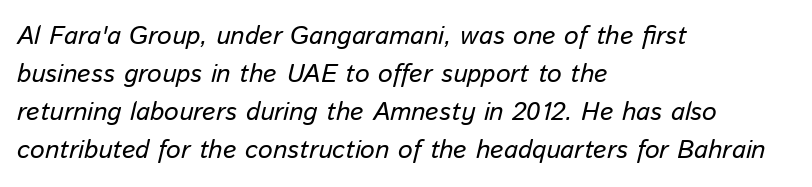
Q: Is the text bold? A: No.
Q: Is the text italic (slanted)? A: Yes, it leans right by about 13 degrees.
Q: Is the text underlined? A: No.
Q: How is the paragraph aligned? A: Left-aligned.
Q: Is the spacing between letters normal or unusually wide? A: Normal.
Q: Is the spacing between lines tight, normal or loose? A: Normal.
